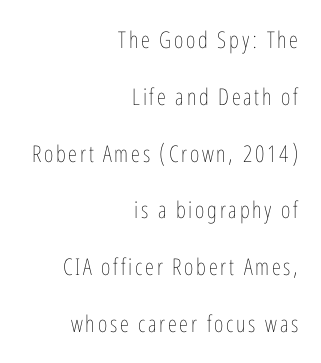
The image shows 23 px text type, upright; set right-aligned, loose line spacing (2.47x), not underlined.
